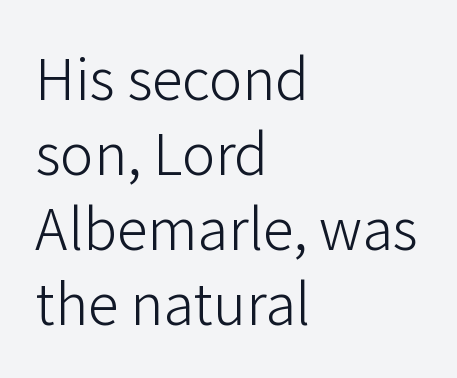
Q: Is the text bold? A: No.
Q: Is the text italic (slanted)? A: No, it is upright.
Q: Is the typeface a serif or a sans-serif typeface? A: Sans-serif.
Q: Is the text underlined? A: No.
Q: How is the paragraph aligned? A: Left-aligned.
Q: Is the spacing between letters normal or unusually wide? A: Normal.
Q: Is the spacing between lines tight, normal or loose? A: Normal.
Q: Width (condensed, normal, or wide)? A: Normal.
Q: Stroke contrast? A: Low.
Q: x-height? A: Medium.
Q: Monospaced? A: No.
